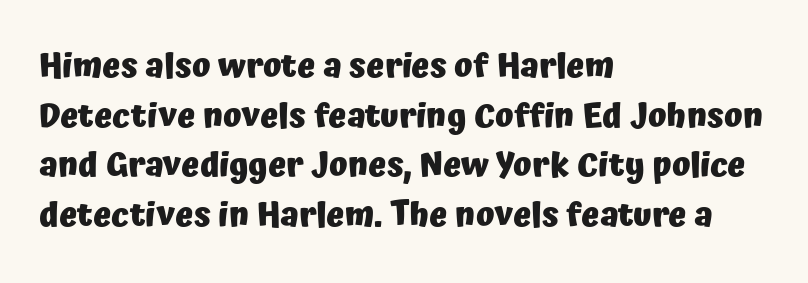
{"serif": "no", "italic": "no", "bold": "yes", "weight": "heavy", "width": "normal", "stroke_contrast": "low", "x_height": "medium", "monospaced": "no", "underline": "no", "align": "left", "line_spacing": "normal", "line_spacing_ratio": 1.46, "letter_spacing": "normal", "letter_spacing_em": 0.0, "glyph_px": 34}
